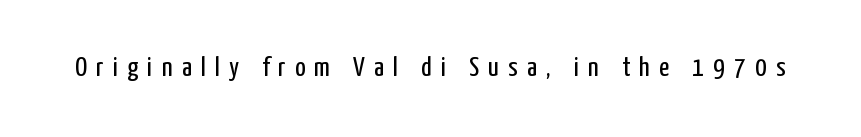
Q: Is the text bold? A: No.
Q: Is the text italic (slanted)? A: No, it is upright.
Q: Is the typeface a serif or a sans-serif typeface? A: Sans-serif.
Q: Is the text underlined? A: No.
Q: Is the spacing between letters normal or unusually wide? A: Unusually wide.
Q: Width (condensed, normal, or wide)? A: Condensed.
Q: Stroke contrast? A: Low.
Q: x-height? A: Medium.
Q: Monospaced? A: No.
